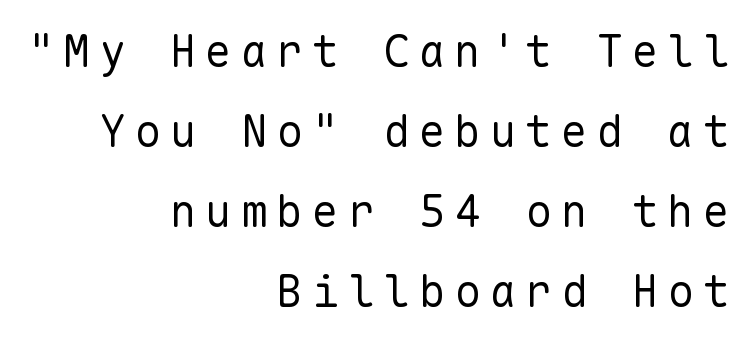
Caption: multi-line text, flush right, ragged left. The string is rendered with underlining switched off. Italic: no, the glyphs are upright roman. Nope, no serifs anywhere on these letters. This reads as an unemphasized weight, regular at the heaviest. Is this a fixed-width face? Yes — each glyph sits in an identical cell.
